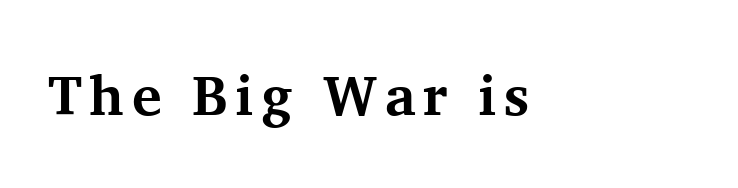
{"serif": "yes", "italic": "no", "bold": "yes", "weight": "bold", "width": "normal", "stroke_contrast": "medium", "x_height": "medium", "monospaced": "no", "underline": "no", "align": "left", "glyph_px": 56}
